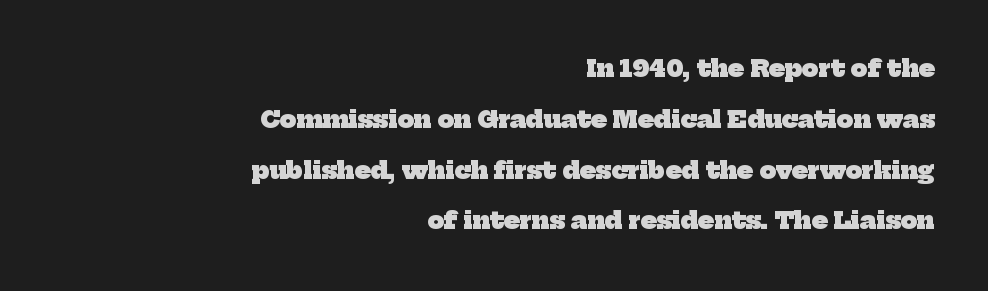
The image shows 23 px bold type; set right-aligned, loose line spacing (2.21x), normal letter spacing, not underlined.
